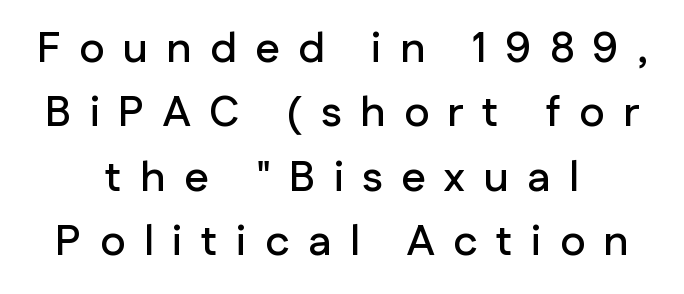
Notice how descenders clear the ascenders below comfortably — that's standard leading. Type without underlining. Note the varied advance widths — an 'i' is clearly narrower than an 'm'. The axis of the letterforms is exactly vertical. Short and long lines alike share a common midpoint. The gaps between neighbouring characters are conspicuously large.
